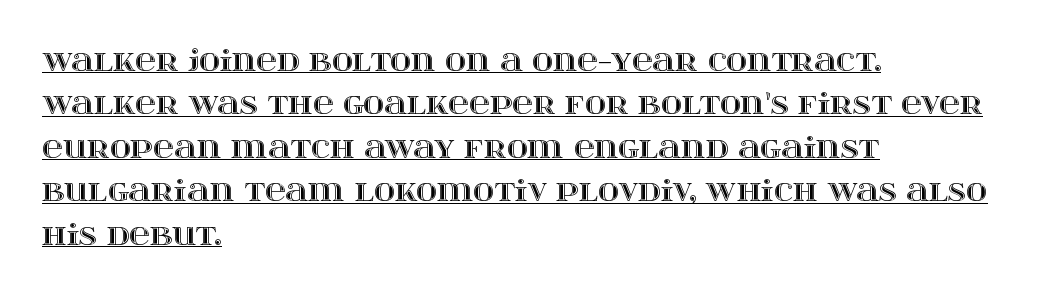
{"italic": "no", "width": "wide", "x_height": "large", "monospaced": "no", "underline": "yes", "align": "left", "line_spacing": "normal", "line_spacing_ratio": 1.5, "letter_spacing": "normal", "letter_spacing_em": 0.0, "glyph_px": 29}
